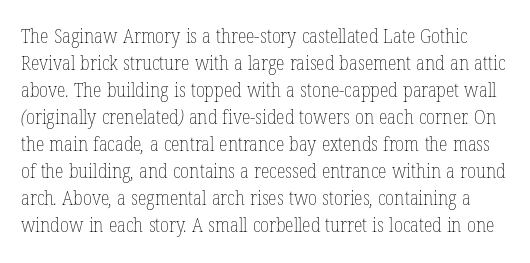
Q: Is the text bold? A: No.
Q: Is the text underlined? A: No.
Q: Is the spacing between letters normal or unusually wide? A: Normal.
Q: Is the spacing between lines tight, normal or loose? A: Normal.
